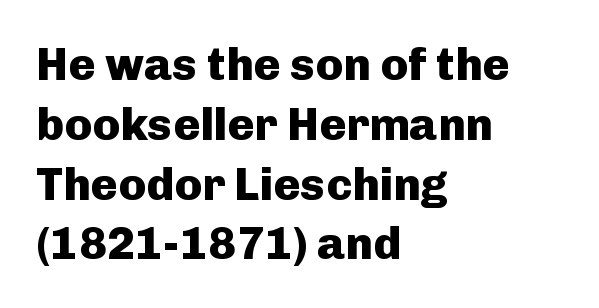
The leading is moderate, giving the passage an even texture. Examine the stroke ends and you'll find no serifs. A full-strength bold gives these letters their thick strokes. Characters remain perfectly vertical along every line. Descenders are the only things crossing below the line. The face used here is proportionally spaced, like ordinary book or web type.
